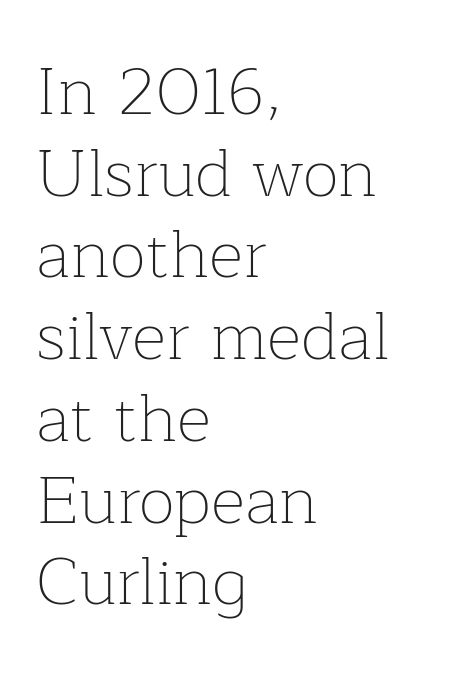
The image shows 67 px thin serif type, upright; set left-aligned, line spacing 1.22x, normal letter spacing, not underlined; low stroke contrast and a medium x-height.
